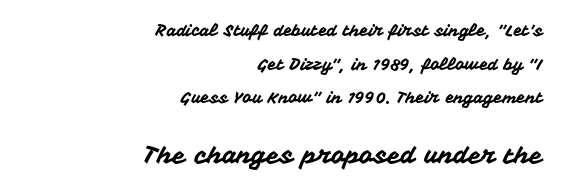
Q: Is the text italic (slanted)? A: Yes.
Q: Is the text underlined? A: No.
Q: How is the paragraph aligned? A: Right-aligned.
Q: Is the spacing between letters normal or unusually wide? A: Normal.
Q: Is the spacing between lines tight, normal or loose? A: Loose.
Q: Which block of text is set in a larger size, the first (top) or the second (bottom)? A: The second (bottom) one.
